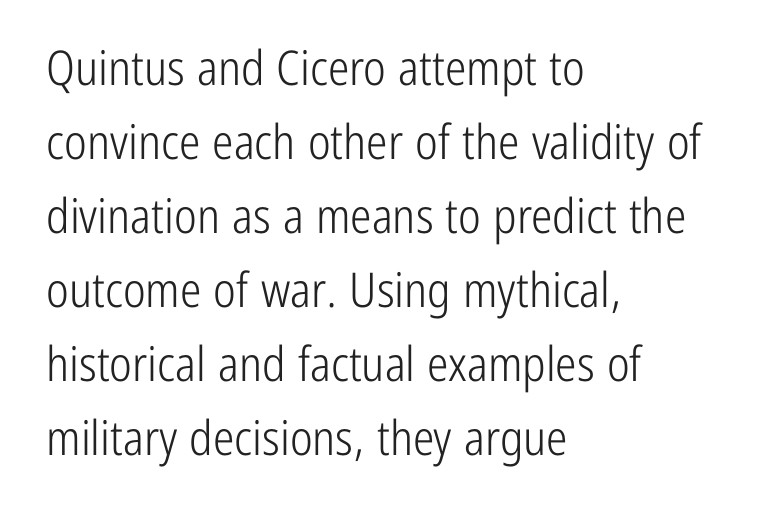
Letters have the restrained weight of plain body copy at most. The leading is moderate, giving the passage an even texture. Honestly, the letter spacing is just normal — you wouldn't notice it. If you drew a line through each stem, it would be perfectly vertical.
